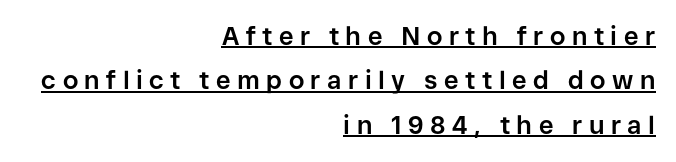
{"italic": "no", "bold": "yes", "underline": "yes", "align": "right", "line_spacing_ratio": 1.78, "letter_spacing": "wide", "letter_spacing_em": 0.26, "glyph_px": 25}
